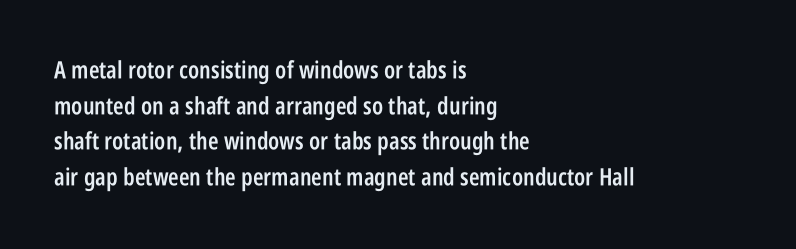
A semibold gives these letters moderate extra thickness, short of bold. Line spacing here is normal. Short note: letters normally spaced. Designer's note — italics off, roman on. A clean baseline with only descenders dipping below it. Line beginnings align vertically; line endings do not.
